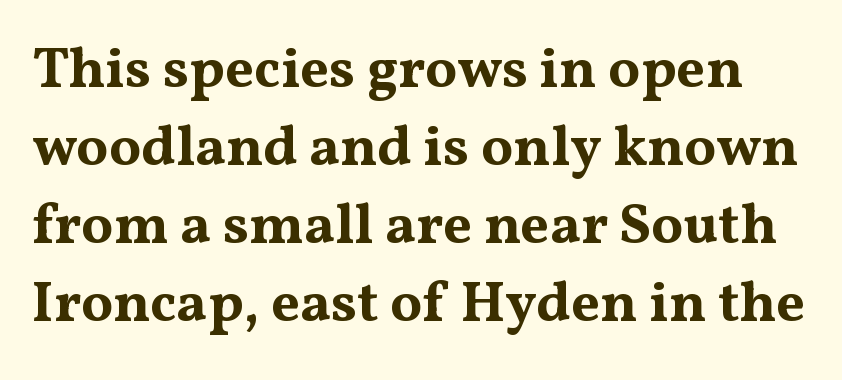
The image shows 57 px bold, wide serif type, upright; set normal line spacing (1.37x), normal letter spacing, not underlined; medium stroke contrast and a medium x-height.
